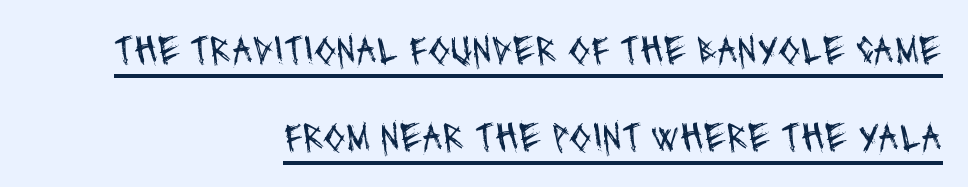
Q: Is the text bold? A: No.
Q: Is the typeface a serif or a sans-serif typeface? A: Sans-serif.
Q: Is the text underlined? A: Yes.
Q: How is the paragraph aligned? A: Right-aligned.
Q: Is the spacing between letters normal or unusually wide? A: Normal.
Q: Is the spacing between lines tight, normal or loose? A: Loose.
Q: Width (condensed, normal, or wide)? A: Condensed.
Q: Stroke contrast? A: Medium.
Q: x-height? A: Large.
Q: Monospaced? A: No.
